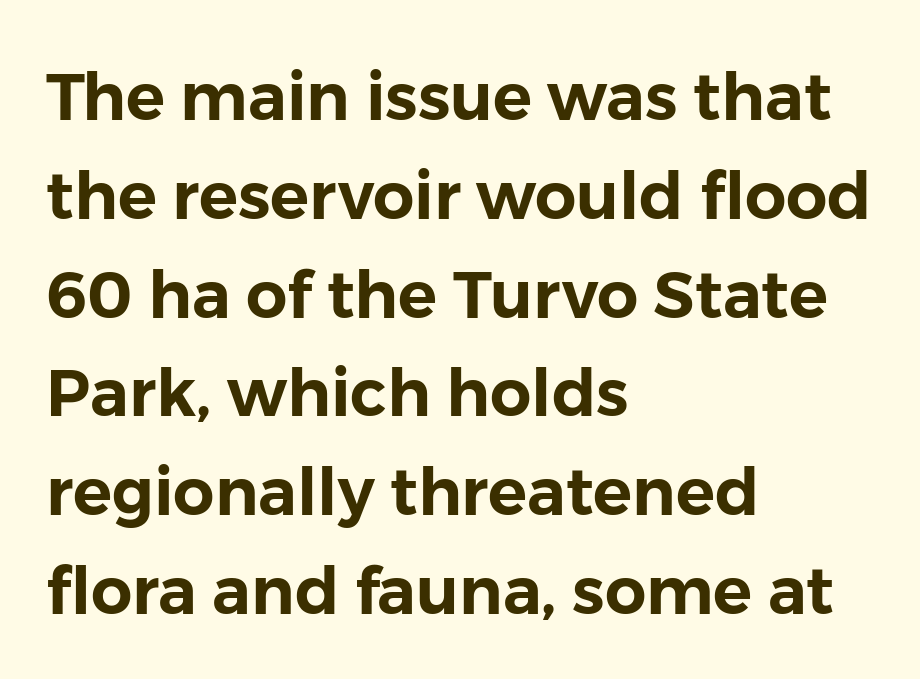
Q: Is the text italic (slanted)? A: No, it is upright.
Q: Is the typeface a serif or a sans-serif typeface? A: Sans-serif.
Q: Is the text underlined? A: No.
Q: How is the paragraph aligned? A: Left-aligned.
Q: Is the spacing between letters normal or unusually wide? A: Normal.
Q: Is the spacing between lines tight, normal or loose? A: Normal.
Q: Width (condensed, normal, or wide)? A: Normal.
Q: Stroke contrast? A: Low.
Q: x-height? A: Medium.
Q: Monospaced? A: No.
